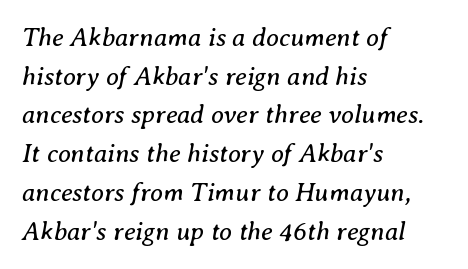
{"italic": "yes", "lean": "right", "slant_degrees": 8, "bold": "no", "underline": "no", "align": "left", "line_spacing": "normal", "line_spacing_ratio": 1.49, "letter_spacing": "normal", "letter_spacing_em": 0.0, "glyph_px": 26}
